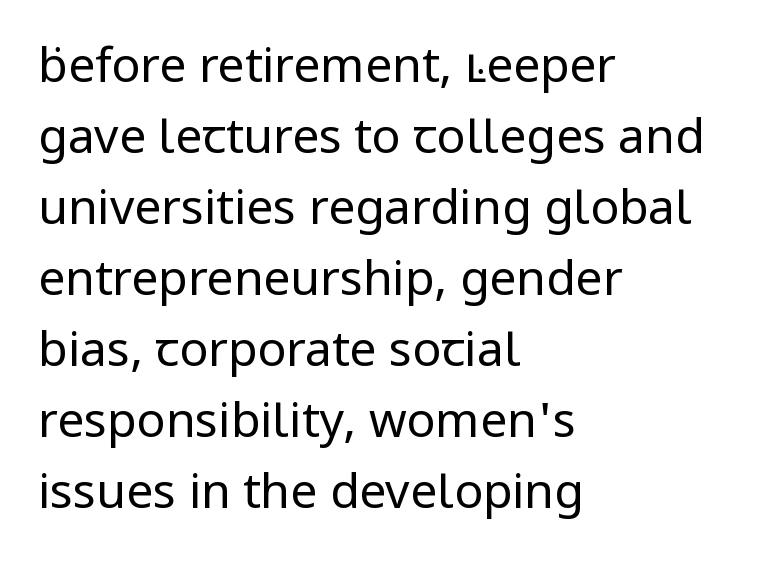
The characters are drawn with everyday or finer stroke widths. Horizontal bands of white between lines are of average thickness. The lettering stays uniformly vertical, giving the passage a roman look. A typesetter would call this proportional, since set widths differ per character. Check under the words: just untouched page.
